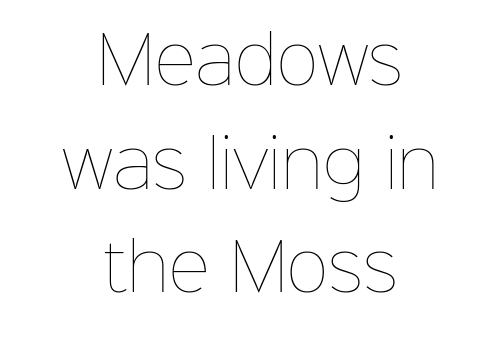
The image shows 64 px thin type, upright; set centered, normal line spacing (1.62x), normal letter spacing, not underlined; low stroke contrast and a medium x-height.
